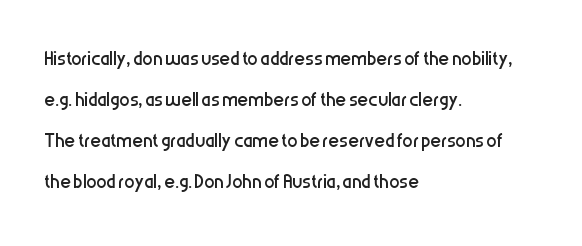
The image shows 26 px text type, upright; set left-aligned, normal line spacing (1.58x), normal letter spacing, not underlined.
